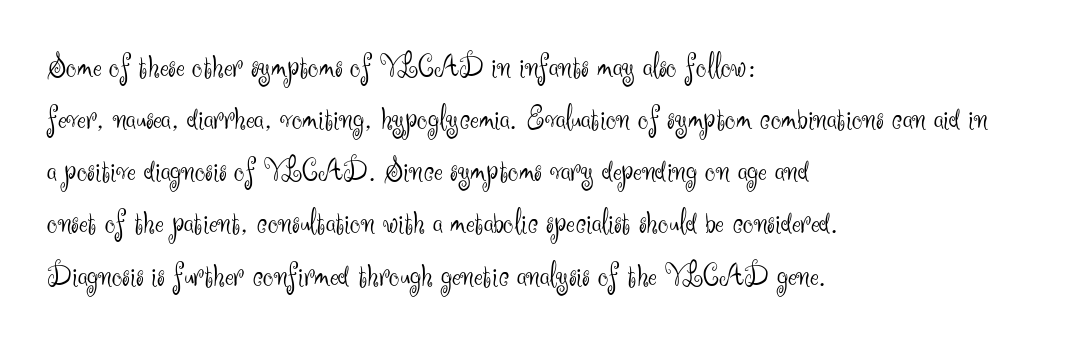
{"serif": "no", "italic": "no", "bold": "no", "weight": "light", "width": "normal", "stroke_contrast": "medium", "x_height": "small", "monospaced": "no", "underline": "no", "align": "left", "line_spacing": "normal", "line_spacing_ratio": 1.58, "letter_spacing": "normal", "letter_spacing_em": 0.0, "glyph_px": 33}
